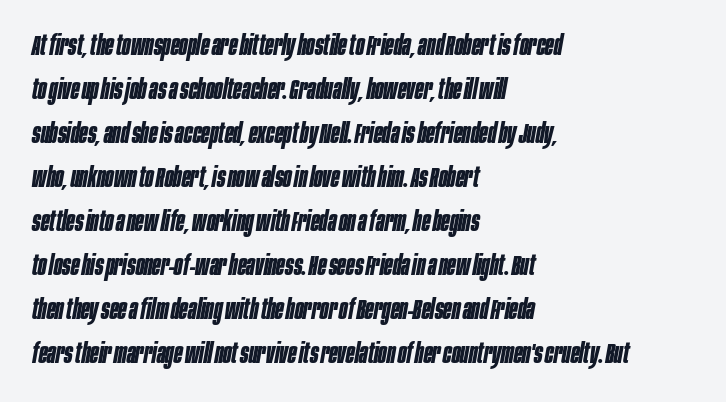
{"italic": "yes", "lean": "right", "slant_degrees": 10, "bold": "yes", "weight": "bold", "width": "condensed", "stroke_contrast": "low", "x_height": "large", "monospaced": "no", "underline": "no", "align": "left", "line_spacing": "normal", "line_spacing_ratio": 1.57, "letter_spacing": "normal", "letter_spacing_em": 0.0, "glyph_px": 28}
